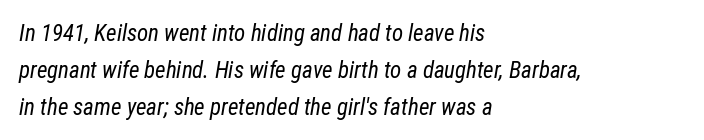
{"italic": "yes", "lean": "right", "slant_degrees": 12, "bold": "no", "underline": "no", "align": "left", "line_spacing": "normal", "line_spacing_ratio": 1.6, "letter_spacing": "normal", "letter_spacing_em": 0.0, "glyph_px": 23}
